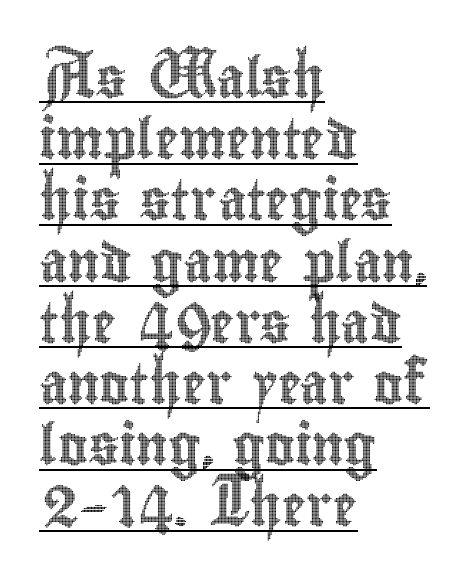
{"italic": "no", "width": "condensed", "x_height": "small", "monospaced": "no", "underline": "yes", "align": "left", "line_spacing": "normal", "line_spacing_ratio": 1.53, "letter_spacing": "normal", "letter_spacing_em": 0.0, "glyph_px": 40}
